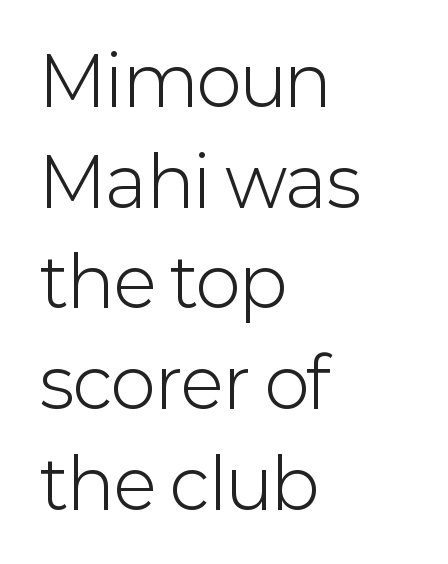
The image shows 68 px light sans-serif type, upright; set left-aligned, normal line spacing (1.48x), normal letter spacing, not underlined; low stroke contrast and a medium x-height.
